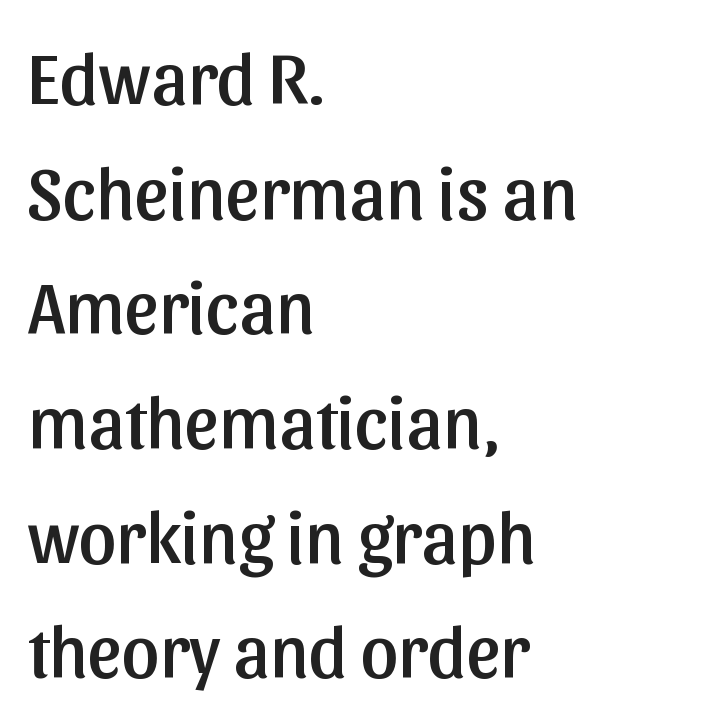
{"serif": "no", "italic": "no", "width": "normal", "stroke_contrast": "low", "x_height": "medium", "monospaced": "no", "underline": "no", "align": "left", "line_spacing": "normal", "line_spacing_ratio": 1.55, "letter_spacing": "normal", "letter_spacing_em": 0.0, "glyph_px": 74}
